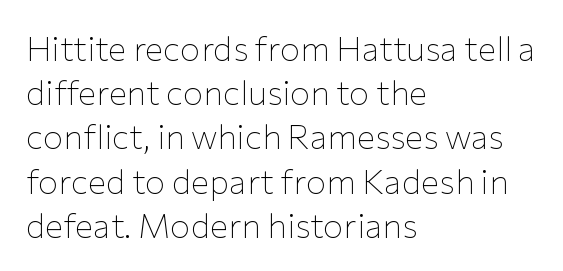
{"serif": "no", "italic": "no", "bold": "no", "weight": "thin", "width": "normal", "stroke_contrast": "low", "x_height": "medium", "monospaced": "no", "underline": "no", "align": "left", "line_spacing": "normal", "line_spacing_ratio": 1.3, "letter_spacing": "normal", "letter_spacing_em": 0.0, "glyph_px": 34}
